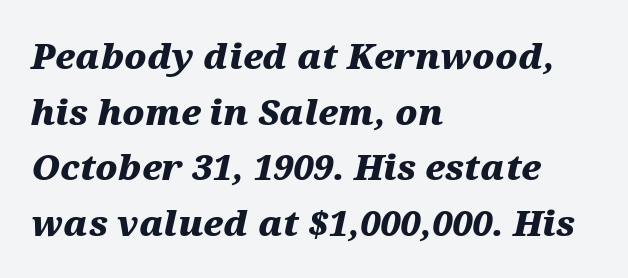
Q: Is the text bold? A: Yes.
Q: Is the text italic (slanted)? A: Yes, it leans right by about 12 degrees.
Q: Is the text underlined? A: No.
Q: How is the paragraph aligned? A: Left-aligned.
Q: Is the spacing between letters normal or unusually wide? A: Normal.
Q: Is the spacing between lines tight, normal or loose? A: Normal.
Q: Width (condensed, normal, or wide)? A: Wide.
Q: Stroke contrast? A: Medium.
Q: x-height? A: Medium.
Q: Monospaced? A: No.
